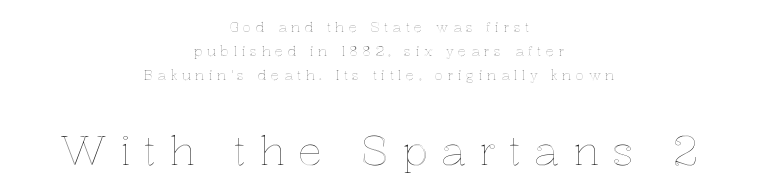
{"italic": "no", "width": "normal", "x_height": "medium", "monospaced": "no", "underline": "no", "align": "center", "line_spacing_ratio": 1.72, "letter_spacing": "wide", "letter_spacing_em": 0.32, "larger_block": "second", "size_ratio": 2.93, "glyph_px": 41}
